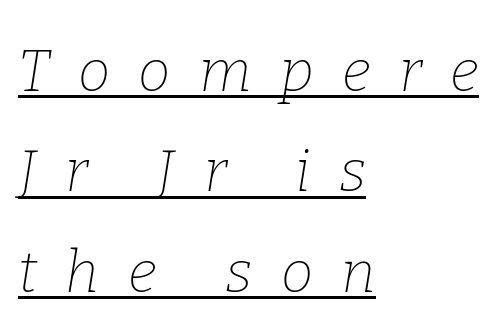
Q: Is the text bold? A: No.
Q: Is the text italic (slanted)? A: Yes, it leans right by about 9 degrees.
Q: Is the typeface a serif or a sans-serif typeface? A: Serif.
Q: Is the text underlined? A: Yes.
Q: How is the paragraph aligned? A: Left-aligned.
Q: Is the spacing between letters normal or unusually wide? A: Unusually wide.
Q: Width (condensed, normal, or wide)? A: Normal.
Q: Stroke contrast? A: Low.
Q: x-height? A: Medium.
Q: Monospaced? A: No.
